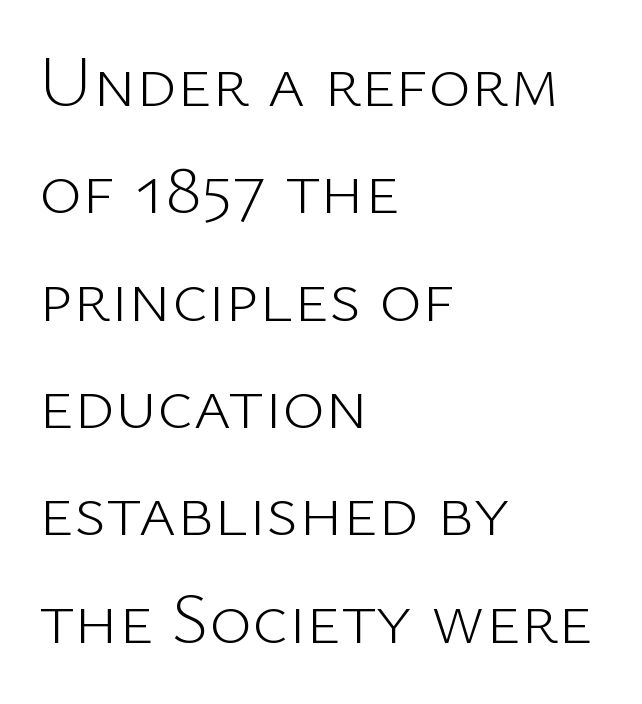
{"serif": "no", "italic": "no", "bold": "no", "weight": "light", "width": "normal", "stroke_contrast": "low", "x_height": "medium", "monospaced": "no", "underline": "no", "align": "left", "line_spacing": "normal", "line_spacing_ratio": 1.47, "letter_spacing": "normal", "letter_spacing_em": 0.0, "glyph_px": 73}
